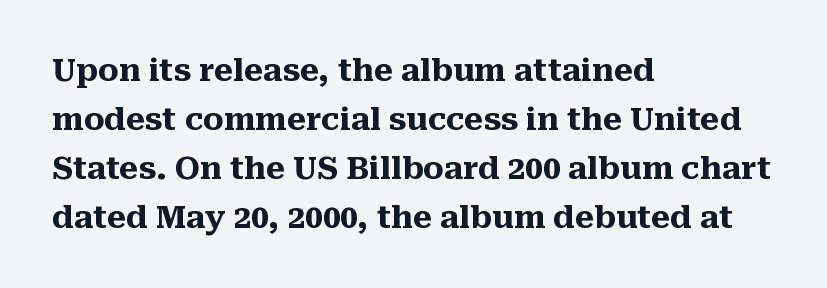
Q: Is the text bold? A: Yes.
Q: Is the text italic (slanted)? A: No, it is upright.
Q: Is the typeface a serif or a sans-serif typeface? A: Serif.
Q: Is the text underlined? A: No.
Q: How is the paragraph aligned? A: Left-aligned.
Q: Is the spacing between letters normal or unusually wide? A: Normal.
Q: Is the spacing between lines tight, normal or loose? A: Normal.
Q: Width (condensed, normal, or wide)? A: Normal.
Q: Stroke contrast? A: Medium.
Q: x-height? A: Medium.
Q: Monospaced? A: No.
